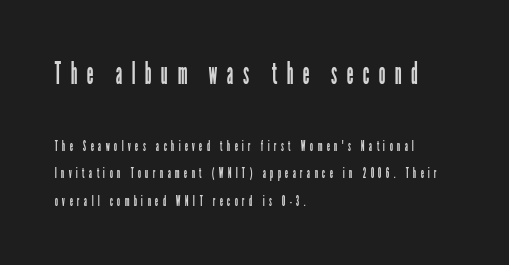
Q: Is the text bold? A: No.
Q: Is the text italic (slanted)? A: No, it is upright.
Q: Is the typeface a serif or a sans-serif typeface? A: Sans-serif.
Q: Is the text underlined? A: No.
Q: How is the paragraph aligned? A: Left-aligned.
Q: Is the spacing between letters normal or unusually wide? A: Unusually wide.
Q: Is the spacing between lines tight, normal or loose? A: Loose.
Q: Which block of text is set in a larger size, the first (top) or the second (bottom)? A: The first (top) one.
Q: Width (condensed, normal, or wide)? A: Condensed.
Q: Stroke contrast? A: Low.
Q: x-height? A: Medium.
Q: Monospaced? A: No.
